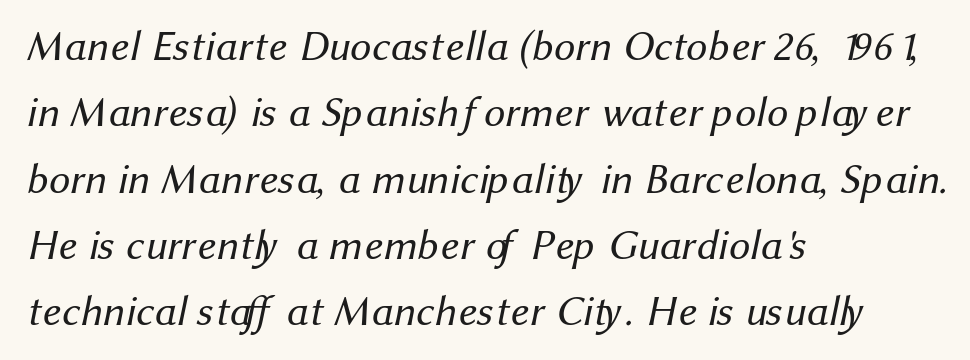
The image shows 42 px regular-weight sans-serif type; set left-aligned, normal line spacing (1.58x), normal letter spacing, not underlined; medium stroke contrast and a medium x-height.
